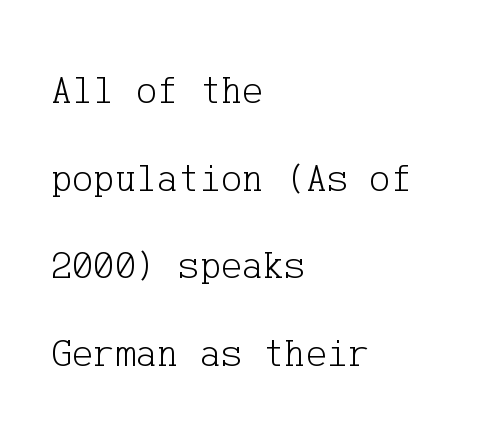
Teacher's note: observe the even left margin — that is flush-left alignment. The zone under the glyphs is completely vacant. The type is set solid horizontally, with unmodified tracking. The letters stand straight up with perfectly vertical stems. The face used here is seriffed, in the tradition of book romans.
